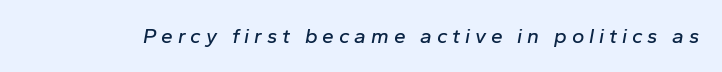
The gaps between neighbouring characters are conspicuously large. Notice how the stems are inclined rather than vertical — that's the hallmark of italics. The foot of each line stays bare and open.
